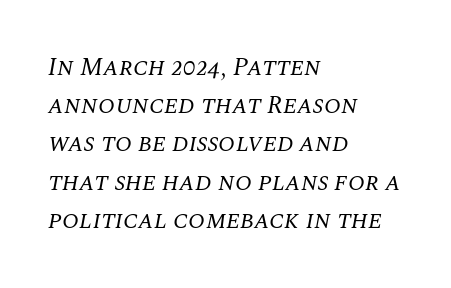
{"italic": "yes", "lean": "right", "slant_degrees": 10, "bold": "no", "underline": "no", "align": "left", "line_spacing": "normal", "line_spacing_ratio": 1.53, "letter_spacing": "normal", "letter_spacing_em": 0.0, "glyph_px": 25}
